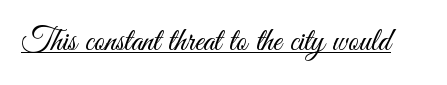
{"serif": "no", "bold": "no", "weight": "light", "width": "condensed", "stroke_contrast": "medium", "x_height": "small", "monospaced": "no", "underline": "yes", "letter_spacing": "normal", "letter_spacing_em": 0.0, "glyph_px": 33}
